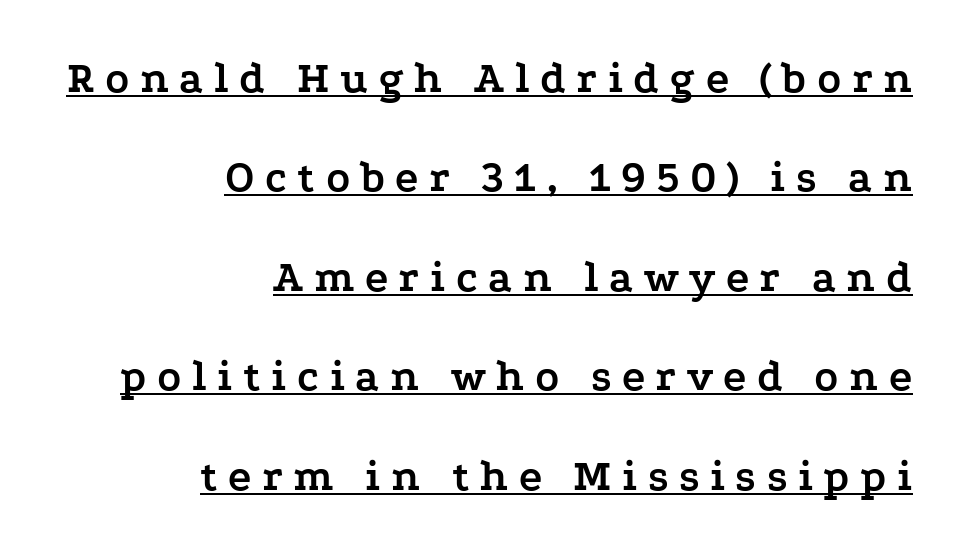
Q: Is the text bold? A: Yes.
Q: Is the text italic (slanted)? A: No, it is upright.
Q: Is the typeface a serif or a sans-serif typeface? A: Serif.
Q: Is the text underlined? A: Yes.
Q: How is the paragraph aligned? A: Right-aligned.
Q: Is the spacing between letters normal or unusually wide? A: Unusually wide.
Q: Is the spacing between lines tight, normal or loose? A: Loose.
Q: Width (condensed, normal, or wide)? A: Wide.
Q: Stroke contrast? A: Low.
Q: x-height? A: Medium.
Q: Monospaced? A: No.
